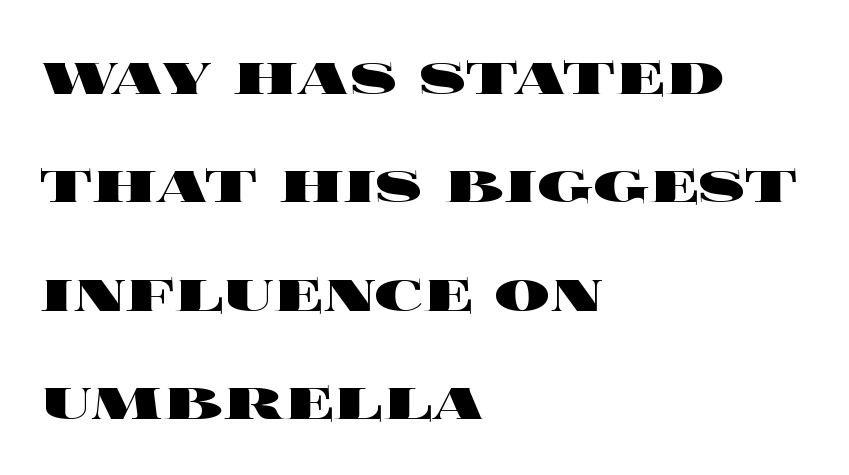
Leftover space on each line is placed entirely after the last word. Every stem runs plumb, perpendicular to the baseline. What stands out about the letter spacing? Nothing — it is the standard amount. These lines carry a lot of weight — the face is fully bold.
